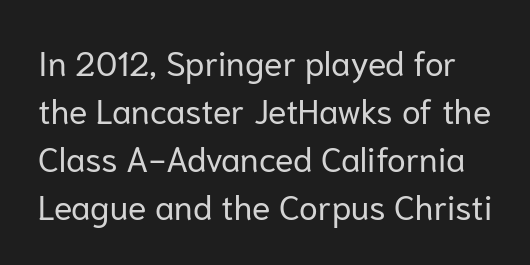
The typeface has the unassuming heft of standard copy or less. Characters remain perfectly vertical along every line. Each row of text sits above clean, open space. This sample uses plain, unmodified letter spacing.
